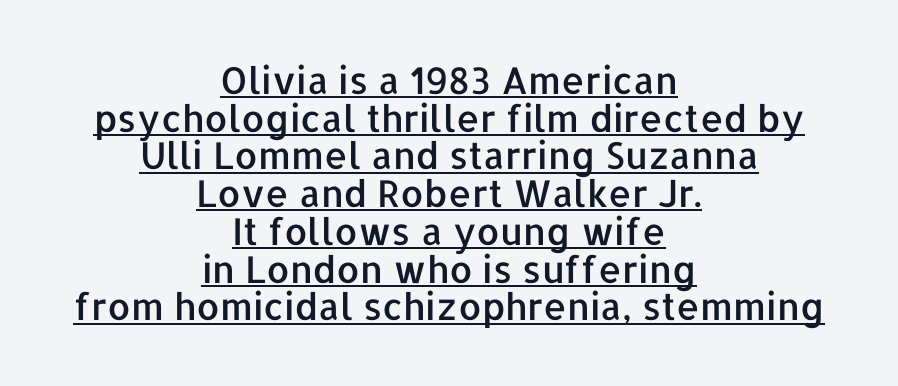
The image shows 37 px sans-serif type, upright; set centered, tight line spacing (1.02x), normal letter spacing, underlined; low stroke contrast and a medium x-height.
